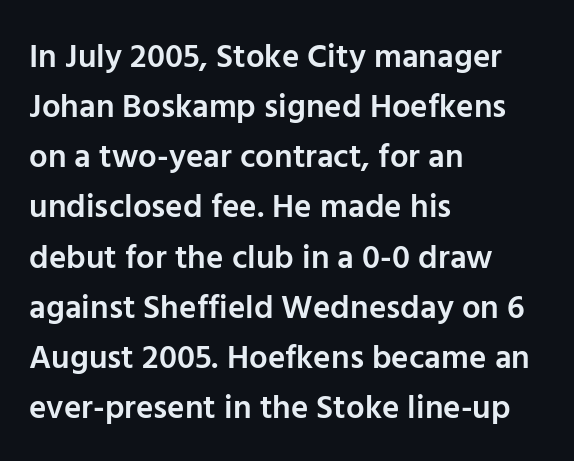
The image shows 33 px semibold sans-serif type, upright; set left-aligned, normal line spacing (1.52x), normal letter spacing, not underlined; low stroke contrast and a medium x-height.
